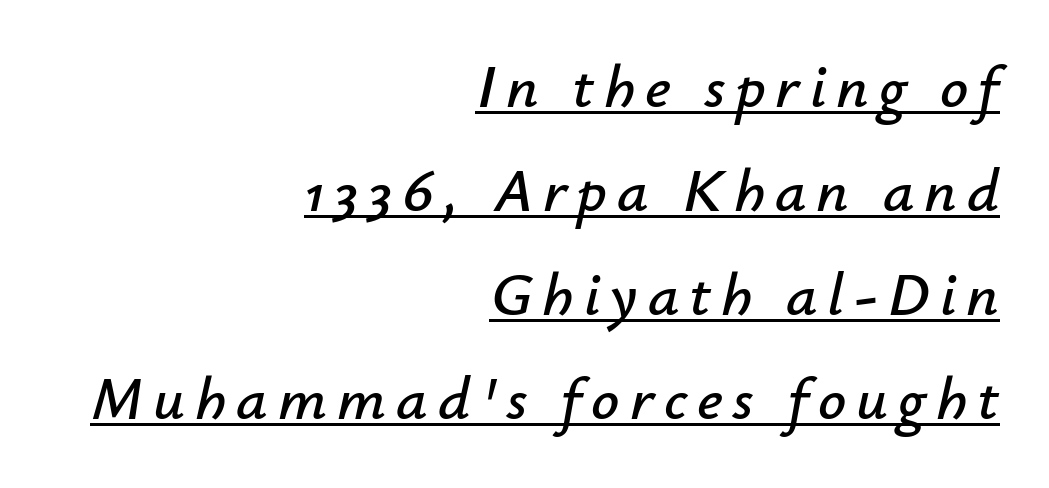
Q: Is the text italic (slanted)? A: Yes, it leans right by about 12 degrees.
Q: Is the text underlined? A: Yes.
Q: How is the paragraph aligned? A: Right-aligned.
Q: Is the spacing between lines tight, normal or loose? A: Normal.
Q: Width (condensed, normal, or wide)? A: Normal.
Q: Stroke contrast? A: Low.
Q: x-height? A: Small.
Q: Monospaced? A: No.
